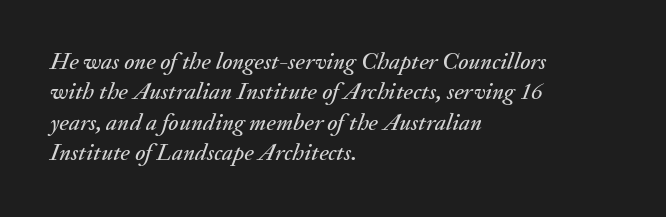
The image shows 24 px text type, italic (leaning right); set left-aligned, normal line spacing (1.27x), normal letter spacing, not underlined.
